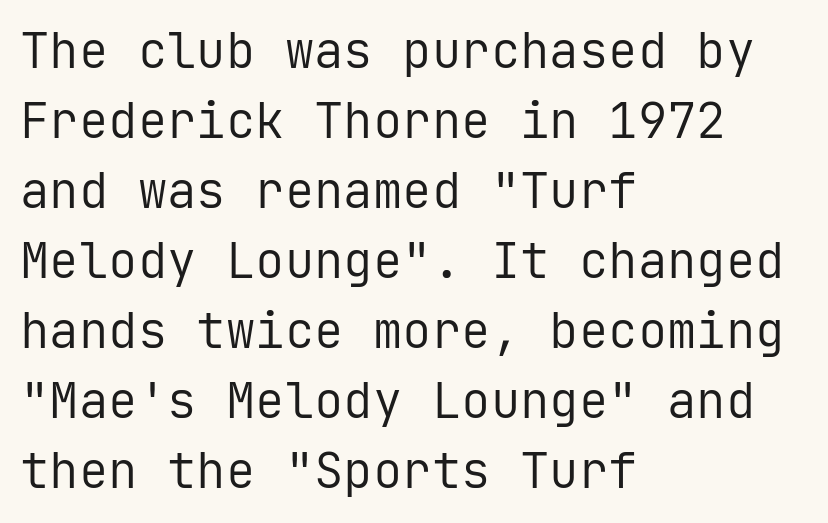
Q: Is the text bold? A: No.
Q: Is the text italic (slanted)? A: No, it is upright.
Q: Is the typeface a serif or a sans-serif typeface? A: Sans-serif.
Q: Is the text underlined? A: No.
Q: How is the paragraph aligned? A: Left-aligned.
Q: Is the spacing between letters normal or unusually wide? A: Normal.
Q: Is the spacing between lines tight, normal or loose? A: Normal.
Q: Width (condensed, normal, or wide)? A: Normal.
Q: Stroke contrast? A: Low.
Q: x-height? A: Medium.
Q: Monospaced? A: Yes.
